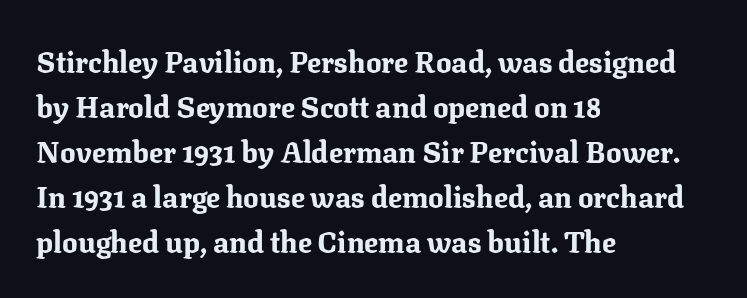
A typesetter would call this zero additional tracking. Weight: bold. Vertically, the passage feels balanced, rows spaced as you'd expect. You could not count columns in this text — the font is proportionally spaced. Yep, those are serifs on the letters. The glyphs are unaccompanied by any horizontal stroke below them.
